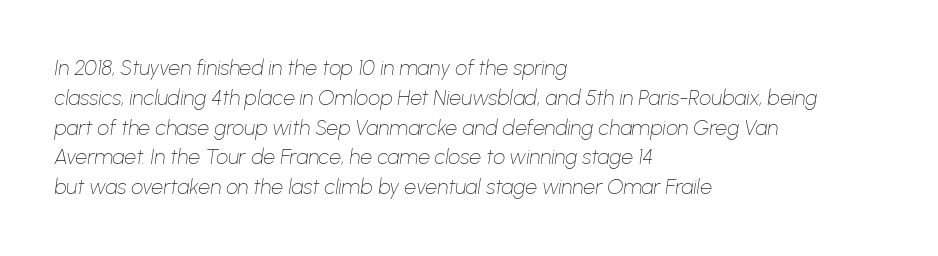
A classic flush-left, rag-right setting is used for this passage. The passage shown is not bold in any degree. Descenders are the only things crossing below the line. Yep, that's italic — everything's leaning. One glance says typical: line gaps are just what's usual.
